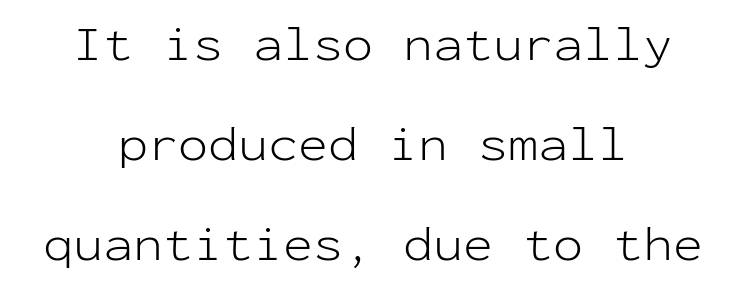
The image shows 50 px light sans-serif type, upright, monospaced; set centered, loose line spacing (2.0x), normal letter spacing, not underlined; low stroke contrast and a medium x-height.
